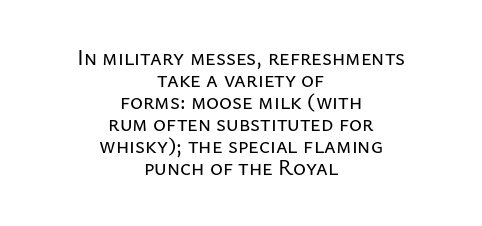
{"italic": "no", "underline": "no", "align": "center", "line_spacing": "tight", "line_spacing_ratio": 1.0, "letter_spacing": "normal", "letter_spacing_em": 0.0, "glyph_px": 22}
